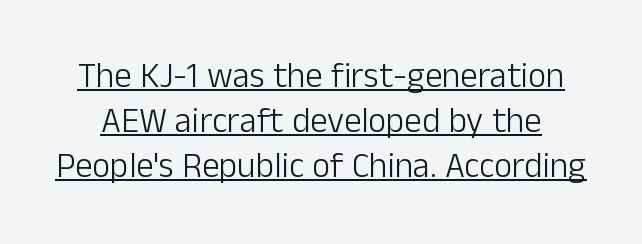
{"serif": "no", "italic": "no", "bold": "no", "weight": "light", "width": "normal", "stroke_contrast": "low", "x_height": "medium", "monospaced": "no", "underline": "yes", "line_spacing": "normal", "line_spacing_ratio": 1.29, "letter_spacing": "normal", "letter_spacing_em": 0.0, "glyph_px": 35}
